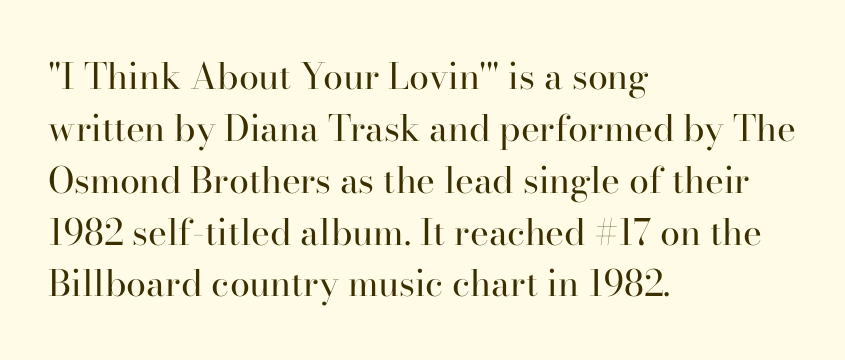
{"serif": "yes", "italic": "no", "bold": "no", "weight": "regular", "width": "normal", "stroke_contrast": "high", "x_height": "small", "monospaced": "no", "underline": "no", "align": "left", "line_spacing": "normal", "line_spacing_ratio": 1.44, "letter_spacing": "normal", "letter_spacing_em": 0.0, "glyph_px": 36}
